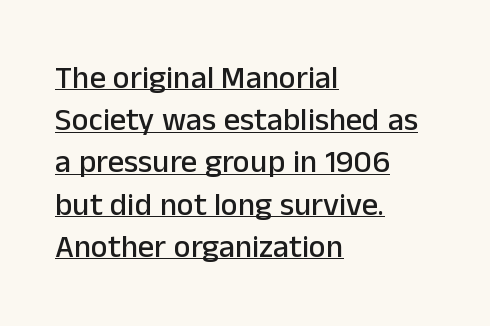
The lines sit at an ordinary, default distance from one another. Does the lettering tilt? It doesn't — this is upright. Inter-character spacing is left at the font's built-in metrics. The letters advance in unequal steps, a hallmark of proportional type. What kind of face is this? One without serifs — a sans. This rendering features underlined lettering.
